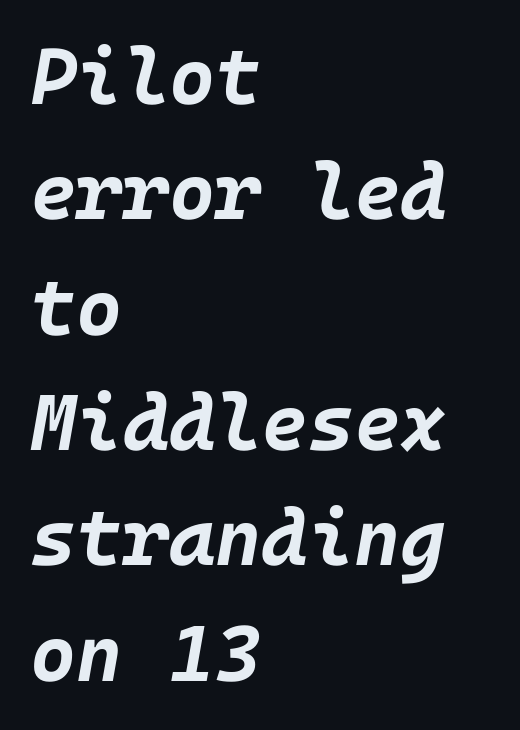
{"italic": "yes", "lean": "right", "slant_degrees": 10, "bold": "yes", "weight": "bold", "width": "normal", "stroke_contrast": "low", "x_height": "large", "underline": "no", "align": "left", "line_spacing": "normal", "line_spacing_ratio": 1.46, "letter_spacing": "normal", "letter_spacing_em": 0.0, "glyph_px": 79}
